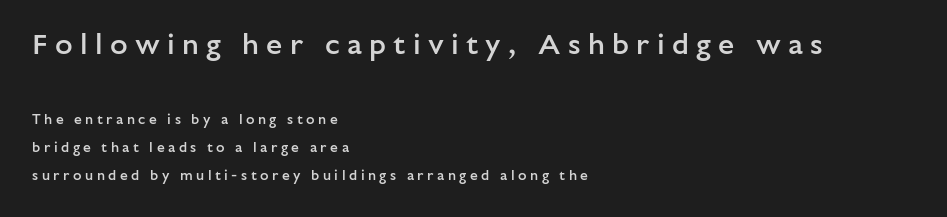
{"serif": "no", "italic": "no", "bold": "semi", "weight": "semibold", "width": "normal", "stroke_contrast": "low", "x_height": "medium", "monospaced": "no", "underline": "no", "align": "left", "line_spacing": "loose", "line_spacing_ratio": 2.0, "letter_spacing": "wide", "letter_spacing_em": 0.25, "larger_block": "first", "size_ratio": 2.07, "glyph_px": 29}
